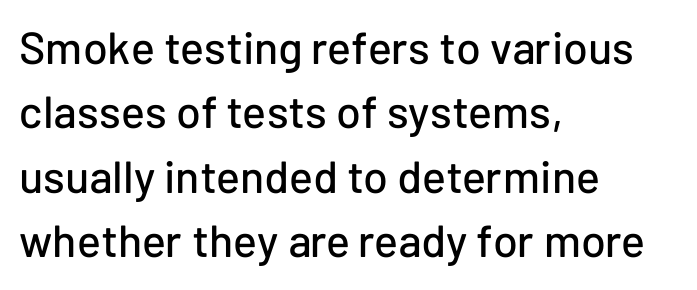
Here the designer chose a conventional face with non-uniform glyph widths. Line spacing here is normal. Check where the strokes stop: nothing finishes them off — pure sans. The tracking reads as untouched default to a designer's eye. This is the regular roman posture of the typeface.
